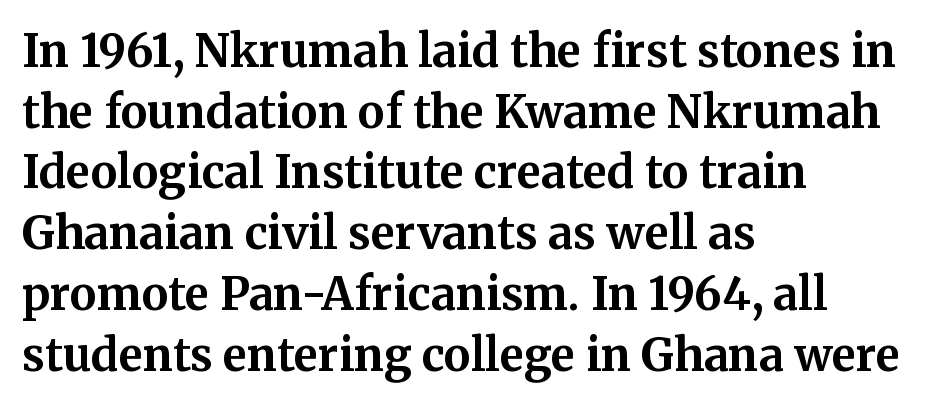
Q: Is the text bold? A: Yes.
Q: Is the text italic (slanted)? A: No, it is upright.
Q: Is the typeface a serif or a sans-serif typeface? A: Serif.
Q: Is the text underlined? A: No.
Q: How is the paragraph aligned? A: Left-aligned.
Q: Is the spacing between letters normal or unusually wide? A: Normal.
Q: Is the spacing between lines tight, normal or loose? A: Normal.
Q: Width (condensed, normal, or wide)? A: Normal.
Q: Stroke contrast? A: Medium.
Q: x-height? A: Medium.
Q: Monospaced? A: No.
